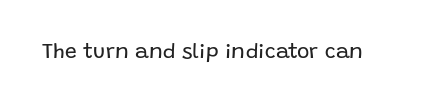
Q: Is the text bold? A: No.
Q: Is the text italic (slanted)? A: No, it is upright.
Q: Is the text underlined? A: No.
Q: Is the spacing between letters normal or unusually wide? A: Normal.
